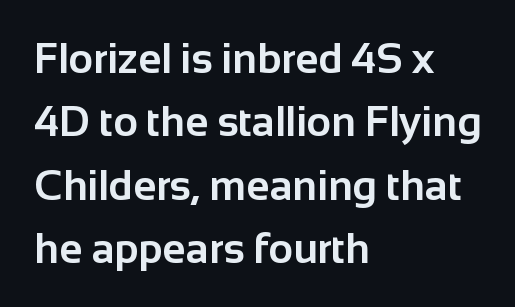
The image shows 42 px bold sans-serif type, upright; set left-aligned, normal line spacing (1.51x), normal letter spacing, not underlined; low stroke contrast and a medium x-height.
